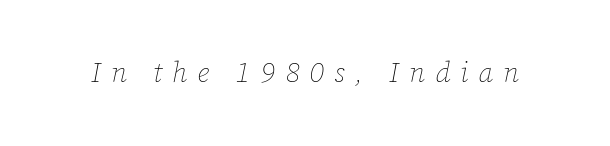
Q: Is the text bold? A: No.
Q: Is the text italic (slanted)? A: Yes, it leans right by about 12 degrees.
Q: Is the text underlined? A: No.
Q: Is the spacing between letters normal or unusually wide? A: Unusually wide.
Q: Width (condensed, normal, or wide)? A: Normal.
Q: Stroke contrast? A: Low.
Q: x-height? A: Medium.
Q: Monospaced? A: No.
